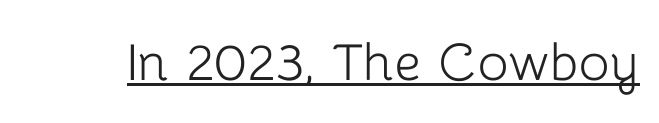
Bold? No — there's no thickening of the strokes. Character widths vary here, with narrow letters taking less room than wide ones. This is roman type, the default non-slanted kind. These characters rest on top of a visible drawn line.
